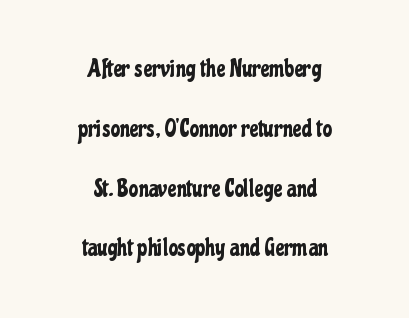
The image shows 24 px text type, upright; set centered, loose line spacing (2.49x), normal letter spacing, not underlined.
